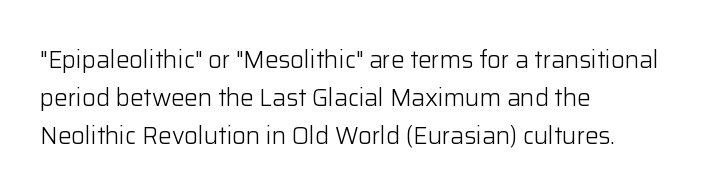
Is there much room between lines? A standard amount, neither cramped nor airy. A roman cut, with each character standing at attention. How are the letters spaced? Ordinarily, with no added tracking. This rendering features lettering with no underline. The paragraph shown leans on its left margin. The weight tops out at a normal text grade.
